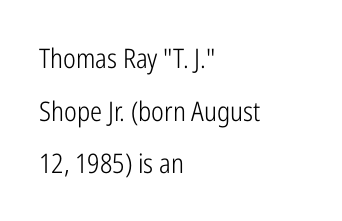
{"italic": "no", "bold": "no", "underline": "no", "align": "left", "line_spacing": "loose", "line_spacing_ratio": 1.95, "letter_spacing": "normal", "letter_spacing_em": 0.0, "glyph_px": 27}
